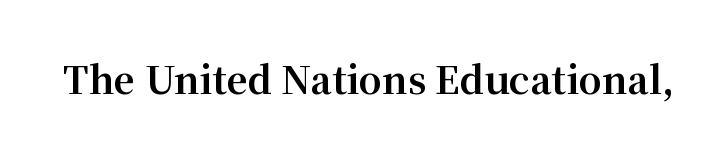
The image shows 37 px bold serif type, upright; set normal letter spacing, not underlined; medium stroke contrast and a medium x-height.
